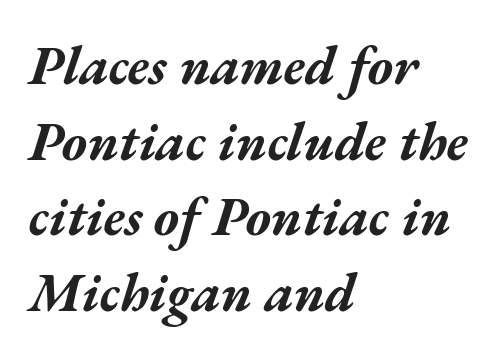
Q: Is the text bold? A: Yes.
Q: Is the text italic (slanted)? A: Yes, it leans right by about 17 degrees.
Q: Is the text underlined? A: No.
Q: How is the paragraph aligned? A: Left-aligned.
Q: Is the spacing between letters normal or unusually wide? A: Normal.
Q: Is the spacing between lines tight, normal or loose? A: Normal.
Q: Width (condensed, normal, or wide)? A: Wide.
Q: Stroke contrast? A: Medium.
Q: x-height? A: Medium.
Q: Monospaced? A: No.
